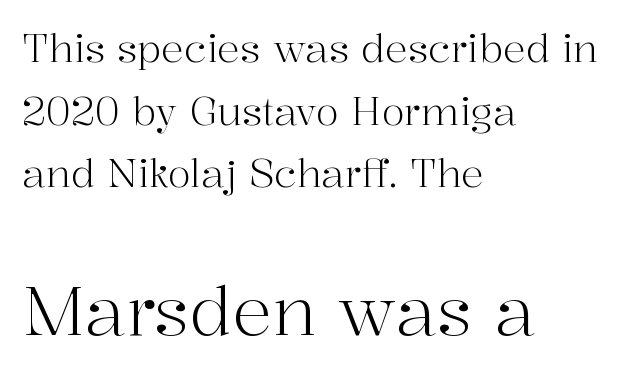
Q: Is the text bold? A: No.
Q: Is the text italic (slanted)? A: No, it is upright.
Q: Is the typeface a serif or a sans-serif typeface? A: Serif.
Q: Is the text underlined? A: No.
Q: How is the paragraph aligned? A: Left-aligned.
Q: Is the spacing between letters normal or unusually wide? A: Normal.
Q: Is the spacing between lines tight, normal or loose? A: Normal.
Q: Which block of text is set in a larger size, the first (top) or the second (bottom)? A: The second (bottom) one.
Q: Width (condensed, normal, or wide)? A: Normal.
Q: Stroke contrast? A: High.
Q: x-height? A: Medium.
Q: Monospaced? A: No.
